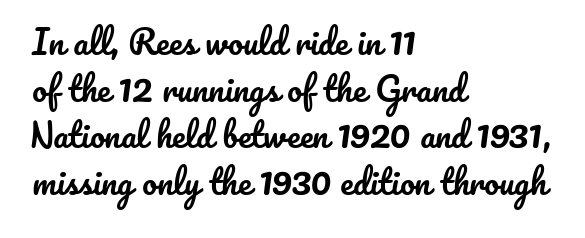
In terms of leading, this rendering sits right in the middle. The gaps between neighbouring characters are ordinary and unremarkable. These lines are set flush left with a ragged right edge. Decoration check: the copy has no underline.
